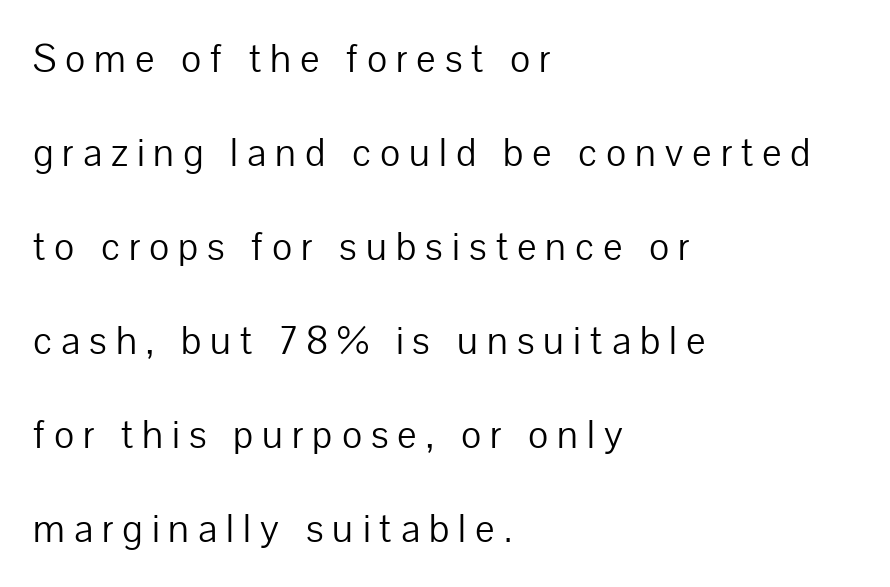
Does the type have serifs? No, each stem ends abruptly. The letters advance in unequal steps, a hallmark of proportional type. Every stem runs plumb, perpendicular to the baseline. The line-height multiplier appears high, well above default. Check the space under the baseline: it is left empty. This rendering widens character spacing well past its baseline value.
